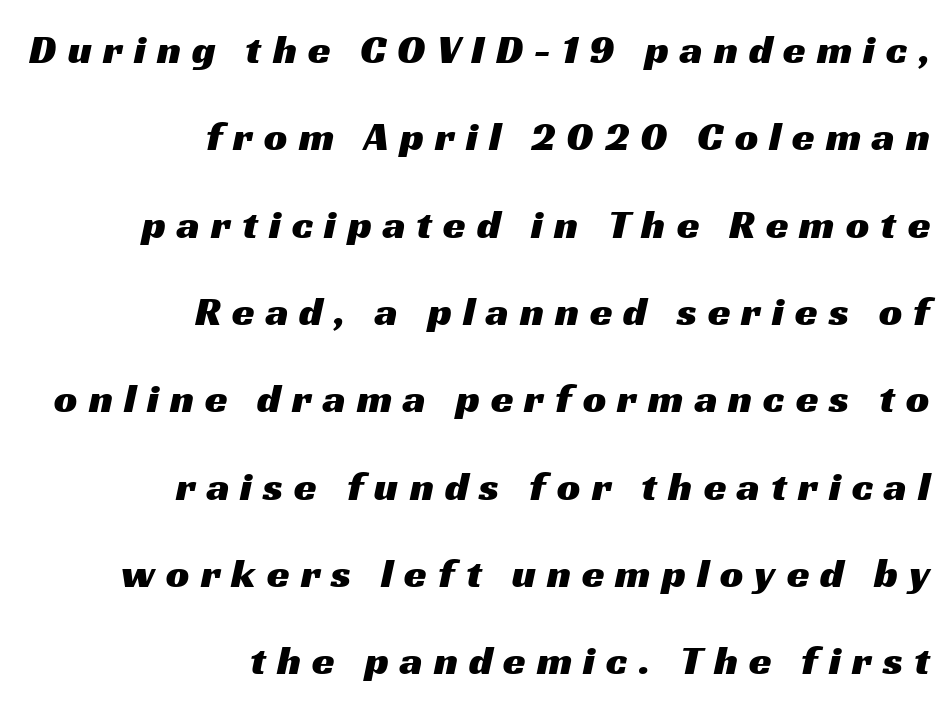
The image shows 41 px wide sans-serif type; set right-aligned, loose line spacing (2.13x), unusually wide letter spacing (+0.27 em), not underlined; medium stroke contrast and a medium x-height.
